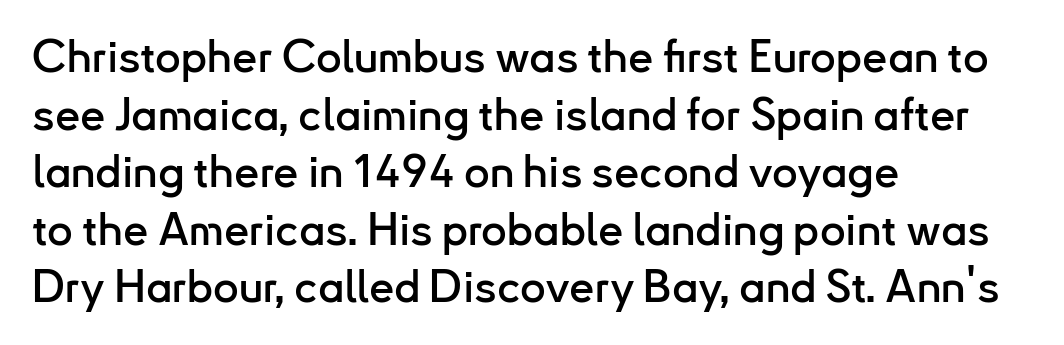
Nobody drew a line under any word here. Posture: vertical. Grotesque or geometric, the face here clearly has no serifs. The lines are quadded left. Each letter keeps its own natural width here, so spacing adapts to shape.
